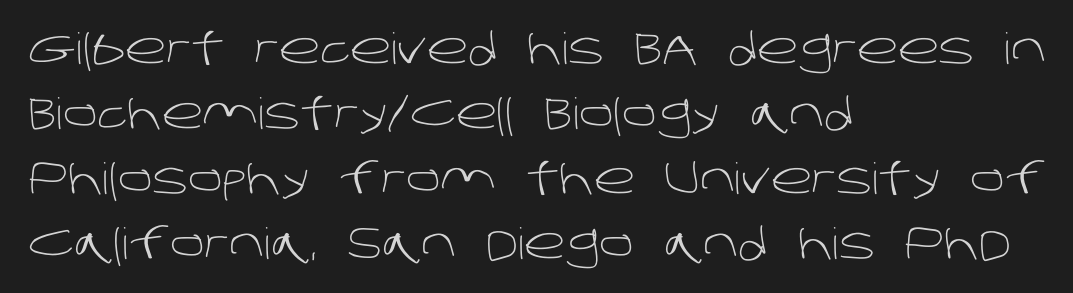
{"serif": "no", "bold": "no", "weight": "light", "width": "normal", "stroke_contrast": "low", "x_height": "large", "monospaced": "no", "underline": "no", "align": "left", "line_spacing": "normal", "line_spacing_ratio": 1.51, "letter_spacing": "normal", "letter_spacing_em": 0.0, "glyph_px": 43}
